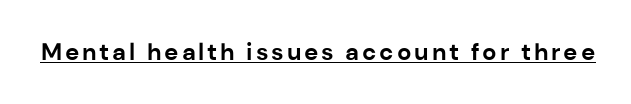
The string is rendered with underlining switched on. The face used here has the dense, thick strokes of a bold. This is roman type, the default non-slanted kind.
